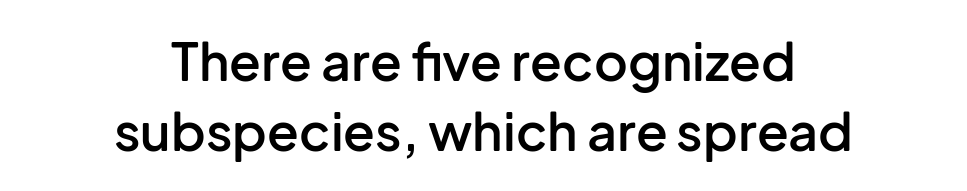
Bold? Not quite — semibold, heavier than regular but stopping short. The passage is arranged like a title page — every line centered. Clear beneath every line of the passage. The letters advance in unequal steps, a hallmark of proportional type. The leading is moderate, giving the passage an even texture. This sample uses plain, unmodified letter spacing.
